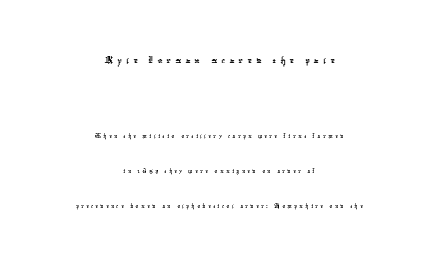
Q: Is the text underlined? A: No.
Q: How is the paragraph aligned? A: Centered.
Q: Is the spacing between lines tight, normal or loose? A: Loose.
Q: Which block of text is set in a larger size, the first (top) or the second (bottom)? A: The first (top) one.
